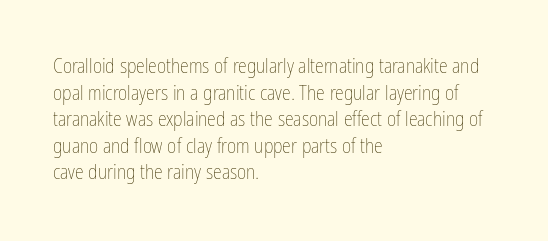
Does the copy run flush right? No — it runs flush left. The block of text has a typical density, with ordinary space between rows. This sample uses plain, unmodified letter spacing. The zone under the glyphs is completely vacant. A roman cut, with each character standing at attention. Stem width sits at or under what a default text font uses.
